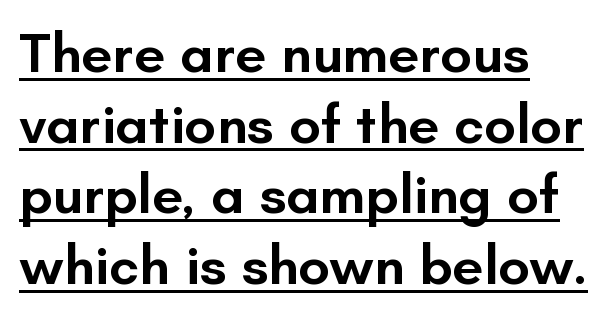
The image shows 56 px semibold sans-serif type, upright; set left-aligned, normal line spacing (1.26x), normal letter spacing, underlined; low stroke contrast and a small x-height.
